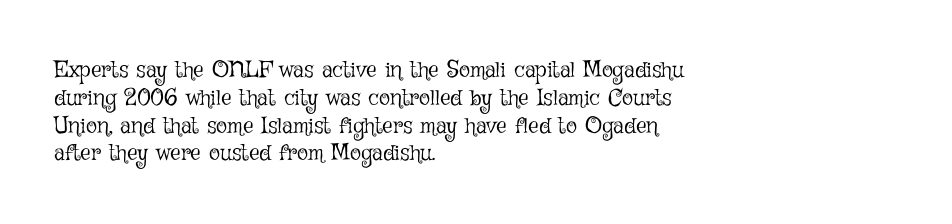
{"italic": "no", "bold": "no", "underline": "no", "align": "left", "line_spacing_ratio": 1.21, "letter_spacing": "normal", "letter_spacing_em": 0.0, "glyph_px": 23}
